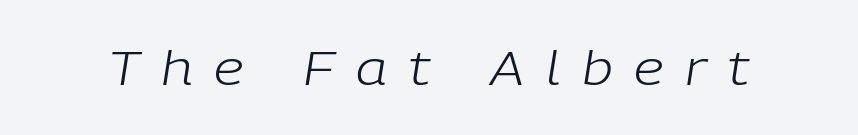
Q: Is the text bold? A: No.
Q: Is the text italic (slanted)? A: Yes, it leans right by about 9 degrees.
Q: Is the text underlined? A: No.
Q: Is the spacing between letters normal or unusually wide? A: Unusually wide.
Q: Width (condensed, normal, or wide)? A: Normal.
Q: Stroke contrast? A: Low.
Q: x-height? A: Medium.
Q: Monospaced? A: No.
